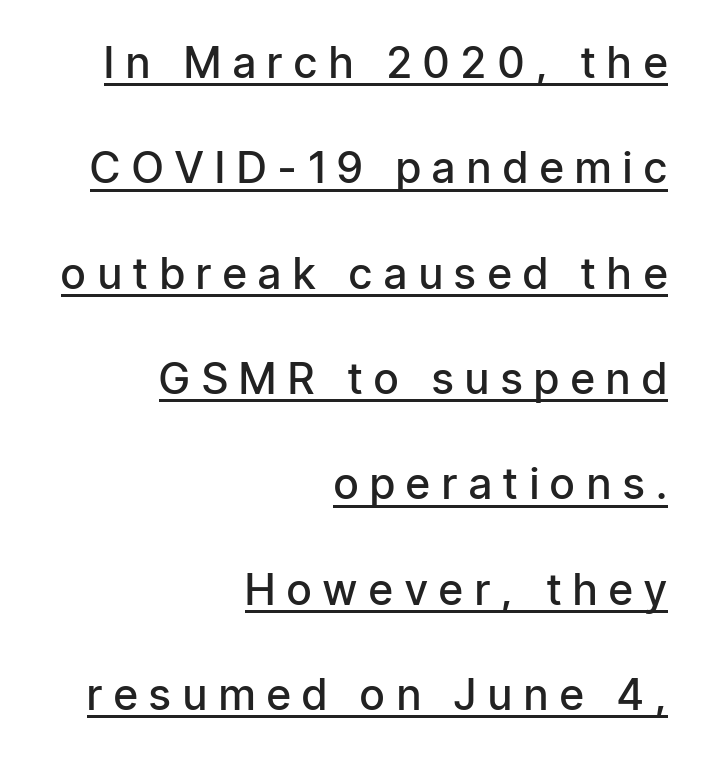
The image shows 43 px semibold, condensed sans-serif type, upright; set right-aligned, loose line spacing (2.45x), unusually wide letter spacing (+0.28 em), underlined; low stroke contrast and a medium x-height.
